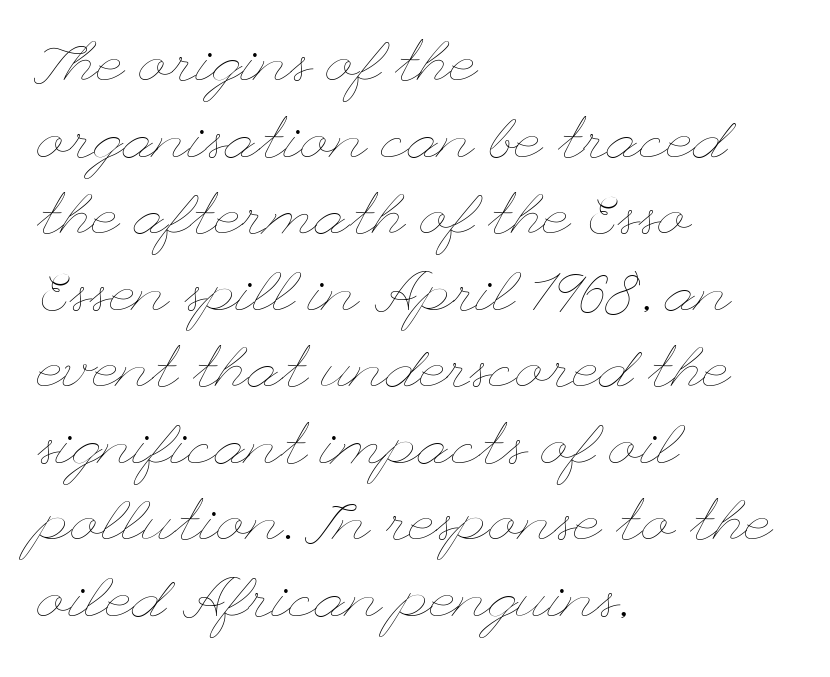
Rule under the text: the space is simply empty. On a weight scale, this lands at 450 or below. Between one letter and the next there's only the usual sliver of space. Notice how descenders clear the ascenders below comfortably — that's standard leading.
